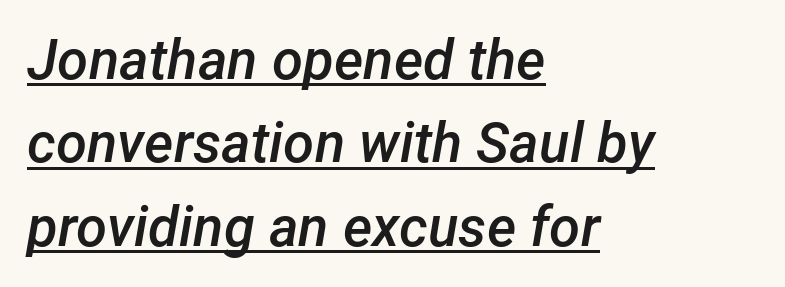
The rendering uses natural spacing where letterforms have individual widths. The rendering keeps characters at their native spacing. The lettering tilts uniformly, giving the passage an italic look. Strokes here are thickened, but only to semibold level.
